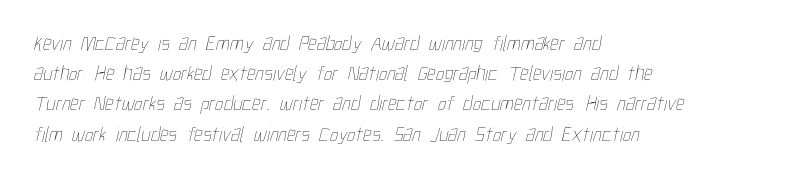
{"bold": "no", "underline": "no", "align": "left", "line_spacing": "normal", "line_spacing_ratio": 1.44, "letter_spacing": "normal", "letter_spacing_em": 0.0, "glyph_px": 21}
